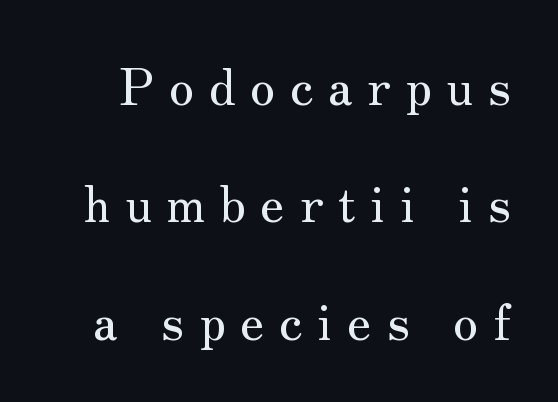
The image shows 50 px serif type, upright; set loose line spacing (2.35x), unusually wide letter spacing (+0.29 em), not underlined; medium stroke contrast and a small x-height.
